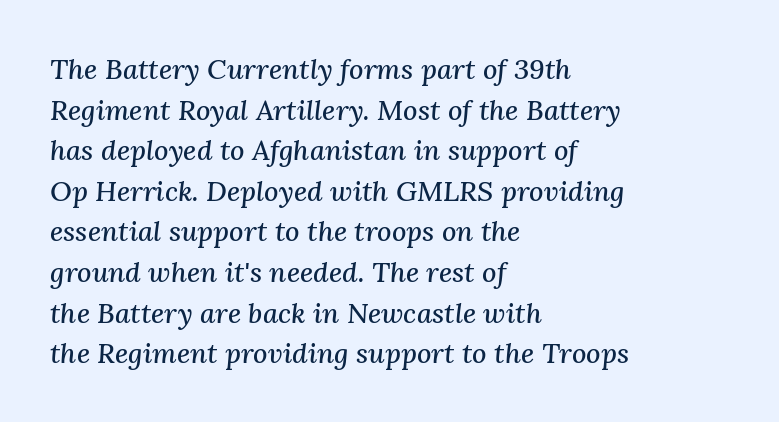
The image shows 28 px serif type, italic (leaning right); set left-aligned, normal line spacing (1.45x), normal letter spacing, not underlined; medium stroke contrast and a medium x-height.
